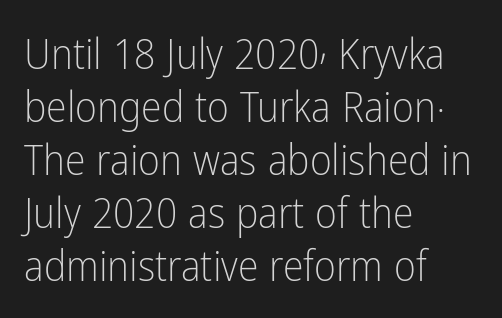
The typesetting does not lean heavy: it is not bold. These lines sit exactly where default settings would place them. Each letter keeps its own natural width here, so spacing adapts to shape. Compared with typical body copy, the letter spacing here is the same. Characters remain perfectly vertical along every line. Nothing sits at the stroke ends, so this counts as sans-serif.
